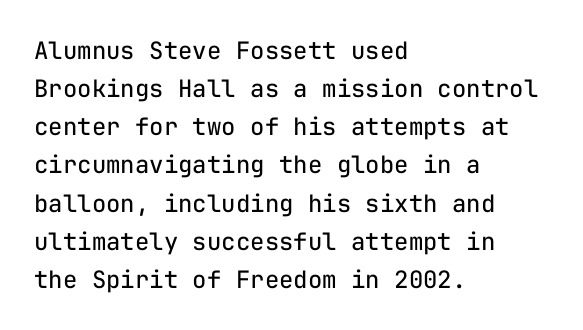
Is there much room between lines? A standard amount, neither cramped nor airy. A roman cut, with each character standing at attention. How are the letters spaced? Ordinarily, with no added tracking. This rendering features lettering with no underline. The paragraph shown leans on its left margin. The weight tops out at a normal text grade.
